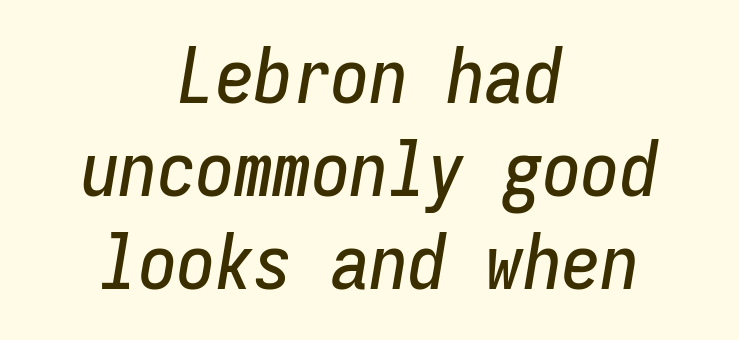
An italicized treatment has been applied to the whole sample. Which margin do the lines hug? Neither — every line sits in the middle. This sample has the even, mechanical cadence of fixed-width lettering. The specimen omits any rule beneath the text block's lines. A typesetter would call this zero additional tracking.
